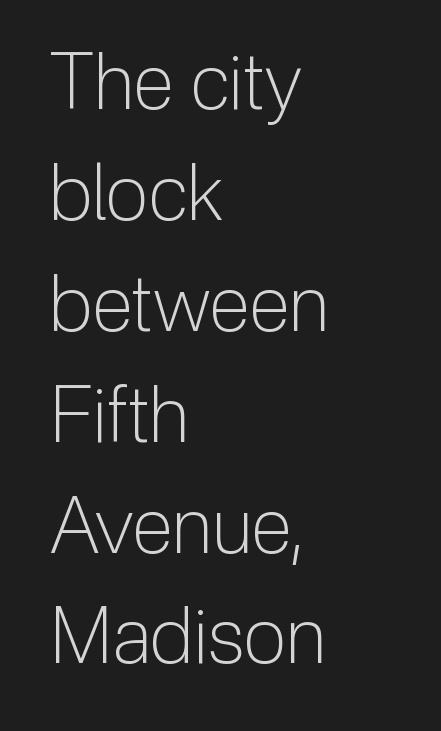
You can tell from the bare stems that sans-serif type was used. Every row of glyphs begins at an identical x-position on the left. Successive baselines arrive at the customary interval. A typesetter would call this proportional, since set widths differ per character. Ascenders rise straight up at ninety degrees. The tracking reads as untouched default to a designer's eye.
